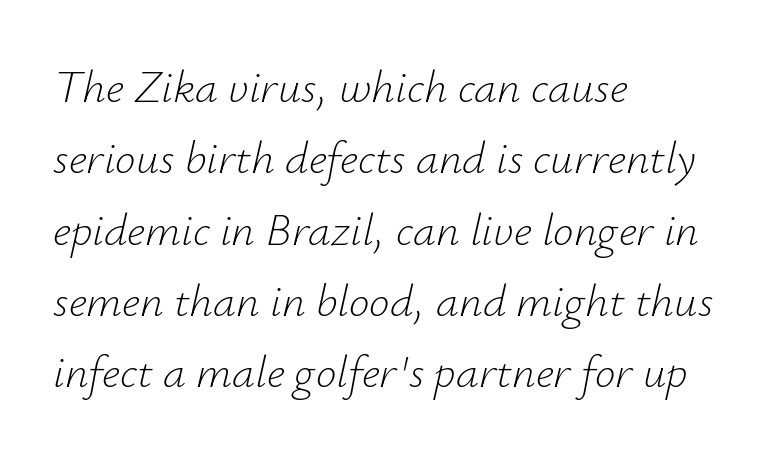
Q: Is the text bold? A: No.
Q: Is the text italic (slanted)? A: Yes, it leans right by about 12 degrees.
Q: Is the text underlined? A: No.
Q: How is the paragraph aligned? A: Left-aligned.
Q: Is the spacing between letters normal or unusually wide? A: Normal.
Q: Is the spacing between lines tight, normal or loose? A: Normal.
Q: Width (condensed, normal, or wide)? A: Normal.
Q: Stroke contrast? A: Low.
Q: x-height? A: Small.
Q: Monospaced? A: No.
